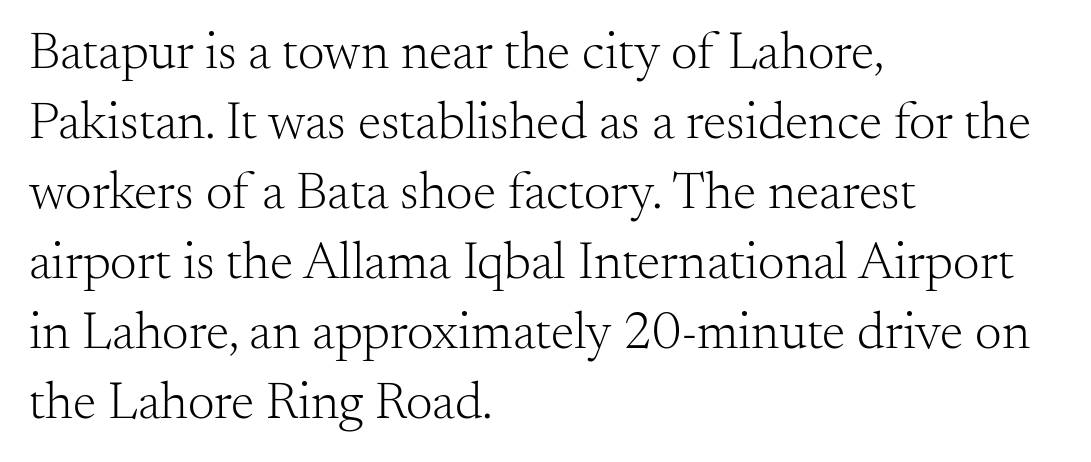
The image shows 53 px light serif type, upright; set left-aligned, normal line spacing (1.32x), normal letter spacing, not underlined; medium stroke contrast and a small x-height.
